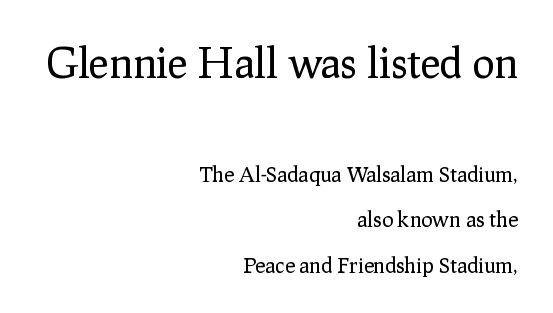
{"serif": "yes", "italic": "no", "bold": "no", "weight": "regular", "width": "normal", "stroke_contrast": "low", "x_height": "medium", "monospaced": "no", "underline": "no", "align": "right", "line_spacing": "loose", "line_spacing_ratio": 2.17, "letter_spacing": "normal", "letter_spacing_em": 0.0, "larger_block": "first", "size_ratio": 2.0, "glyph_px": 42}
